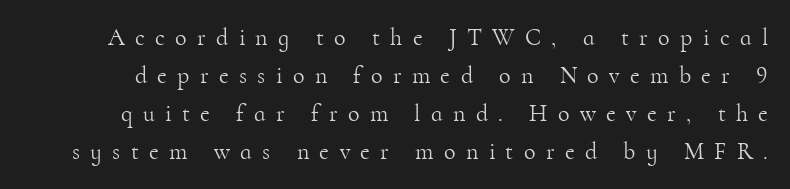
The image shows 24 px text type, upright; set normal line spacing (1.59x), unusually wide letter spacing (+0.43 em), not underlined.
